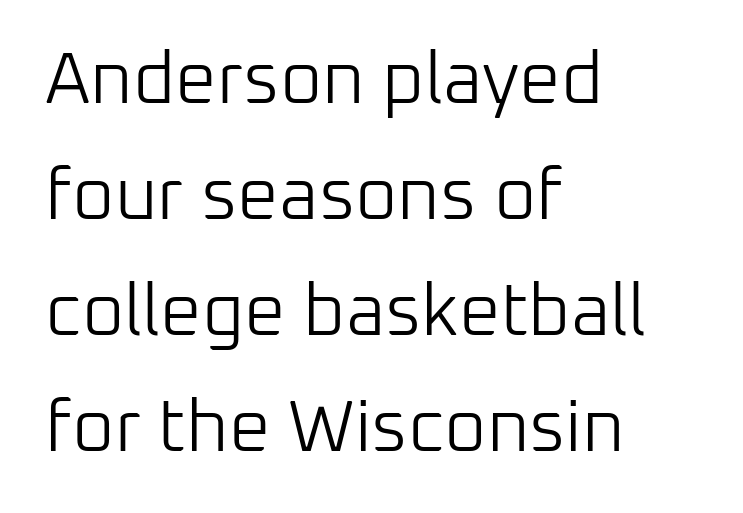
Are there feet on the stems? There aren't — it's a sans. Spacing between characters is what you'd get straight out of the box. A roman cut, with each character standing at attention. Each letter keeps its own natural width here, so spacing adapts to shape. Is there much room between lines? A standard amount, neither cramped nor airy.
